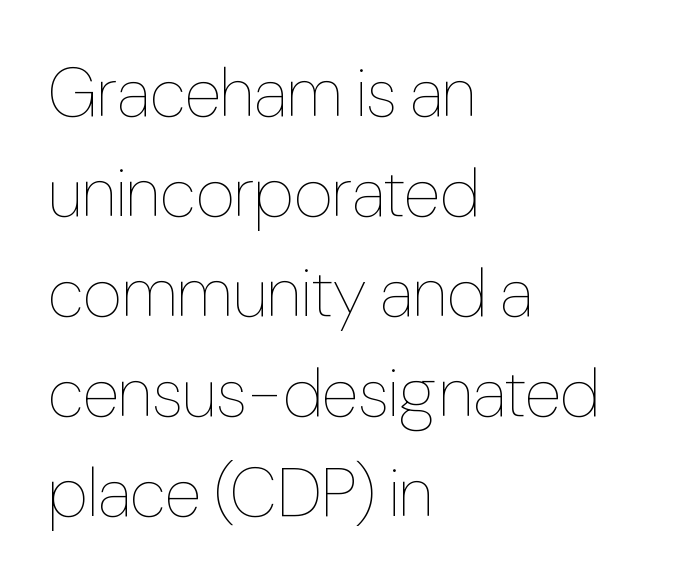
The image shows 68 px thin, condensed type, upright; set left-aligned, normal line spacing (1.47x), normal letter spacing, not underlined; low stroke contrast and a medium x-height.
